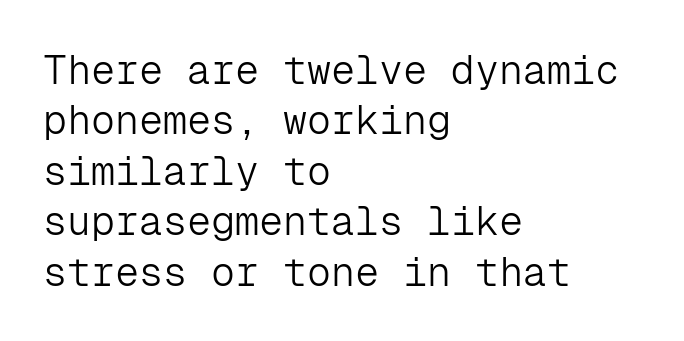
The image shows 40 px light sans-serif type, upright, monospaced; set left-aligned, normal line spacing (1.26x), normal letter spacing, not underlined; low stroke contrast and a medium x-height.
